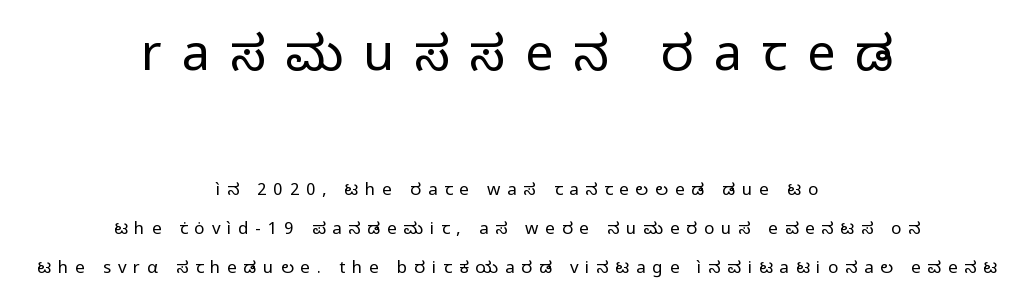
The image shows 50 px regular-weight sans-serif type, upright; set centered, loose line spacing (2.3x), unusually wide letter spacing (+0.4 em), not underlined; the first (top) block is 2.94x larger; low stroke contrast and a medium x-height.
